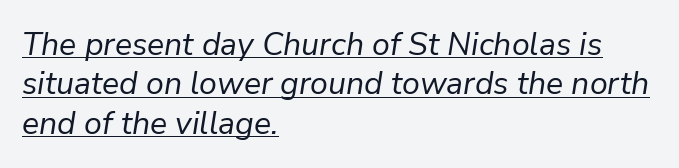
The image shows 32 px regular-weight type, italic (leaning right); set left-aligned, line spacing 1.23x, normal letter spacing, underlined; low stroke contrast and a medium x-height.
